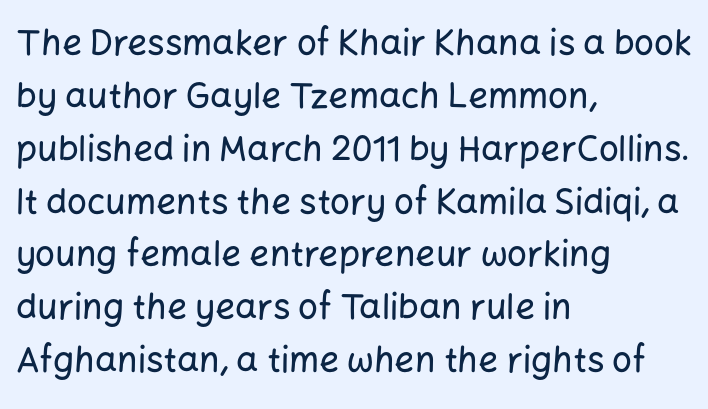
Q: Is the text italic (slanted)? A: No, it is upright.
Q: Is the typeface a serif or a sans-serif typeface? A: Sans-serif.
Q: Is the text underlined? A: No.
Q: How is the paragraph aligned? A: Left-aligned.
Q: Is the spacing between letters normal or unusually wide? A: Normal.
Q: Is the spacing between lines tight, normal or loose? A: Normal.
Q: Width (condensed, normal, or wide)? A: Normal.
Q: Stroke contrast? A: Low.
Q: x-height? A: Medium.
Q: Monospaced? A: No.
